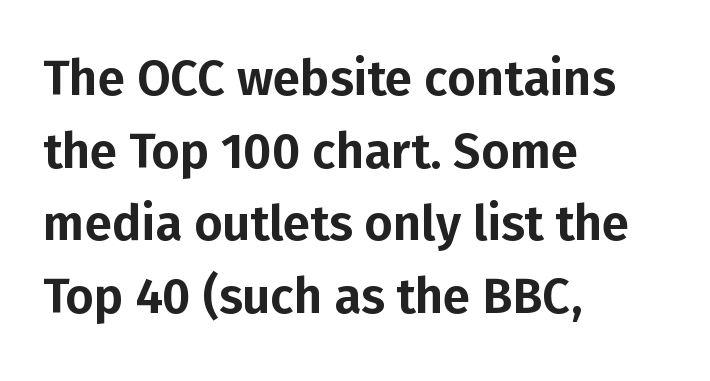
The type sits square on the baseline with zero lean. This rendering features lettering with no underline. The type is set solid horizontally, with unmodified tracking. Each letter keeps its own natural width here, so spacing adapts to shape.
